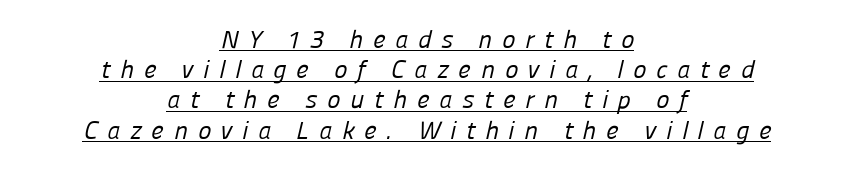
The image shows 25 px text type; set centered, line spacing 1.21x, unusually wide letter spacing (+0.39 em), underlined.
